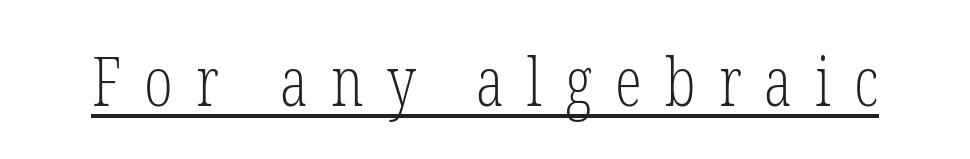
The image shows 68 px light, condensed serif type, upright; set unusually wide letter spacing (+0.34 em), underlined; low stroke contrast and a medium x-height.
